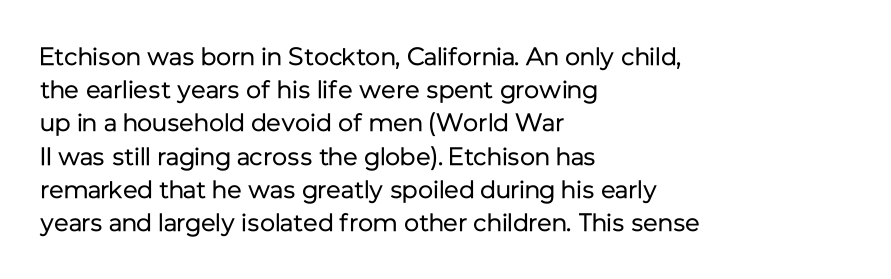
Q: Is the text bold? A: No.
Q: Is the text italic (slanted)? A: No, it is upright.
Q: Is the text underlined? A: No.
Q: How is the paragraph aligned? A: Left-aligned.
Q: Is the spacing between letters normal or unusually wide? A: Normal.
Q: Is the spacing between lines tight, normal or loose? A: Normal.
